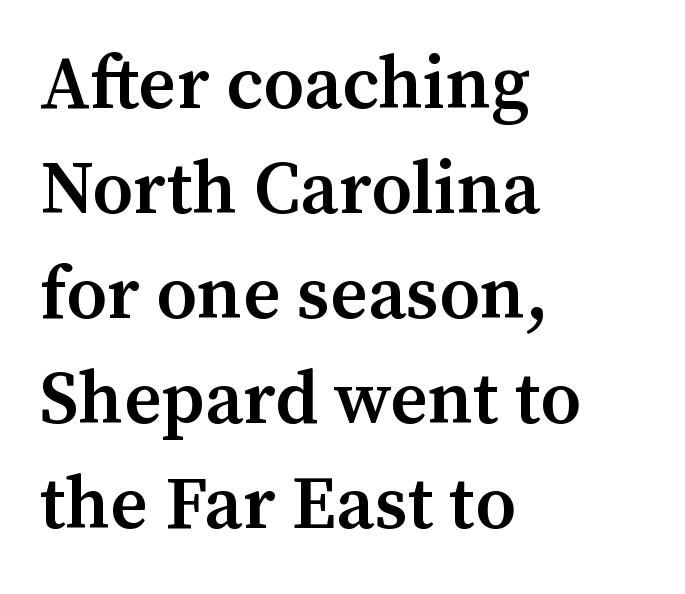
The image shows 74 px semibold serif type, upright; set left-aligned, normal line spacing (1.42x), normal letter spacing, not underlined; medium stroke contrast and a medium x-height.
